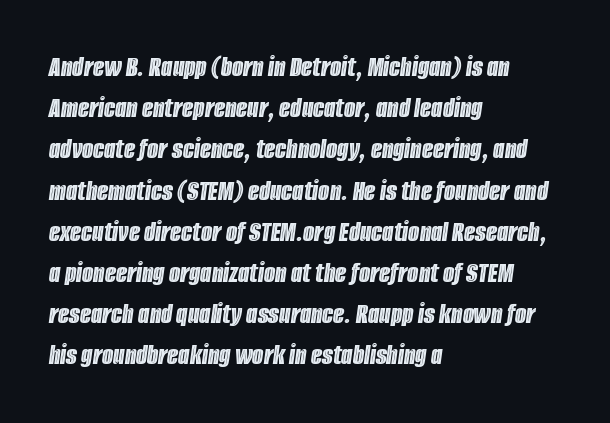
The image shows 29 px condensed type, italic (leaning right); set left-aligned, normal line spacing (1.42x), normal letter spacing, not underlined; a large x-height.
